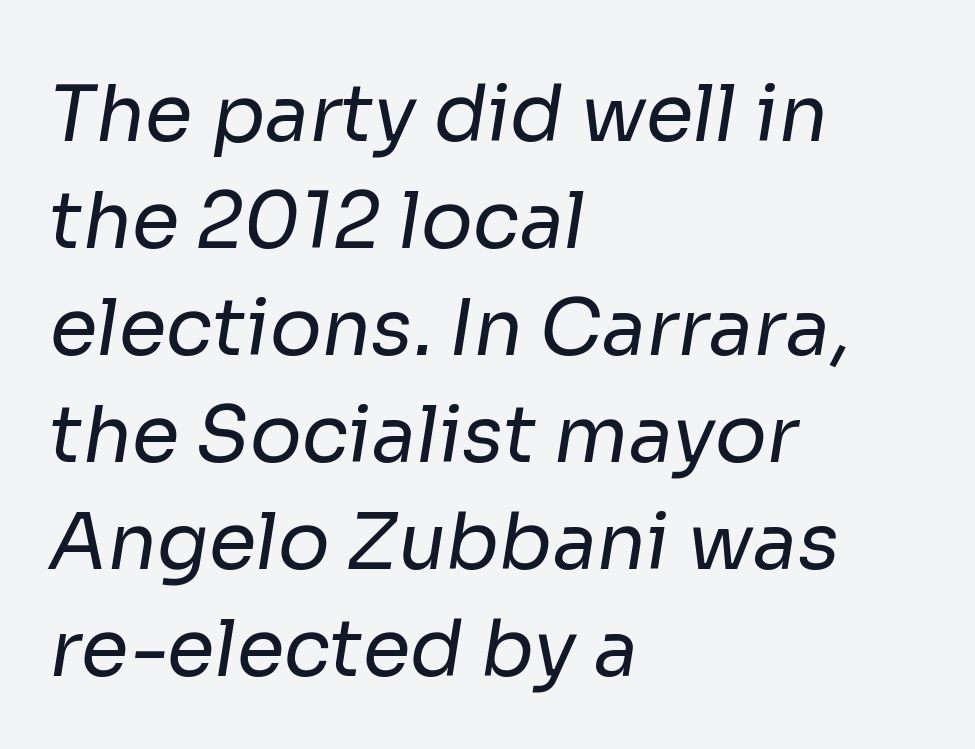
Q: Is the text bold? A: No.
Q: Is the typeface a serif or a sans-serif typeface? A: Sans-serif.
Q: Is the text underlined? A: No.
Q: How is the paragraph aligned? A: Left-aligned.
Q: Is the spacing between letters normal or unusually wide? A: Normal.
Q: Is the spacing between lines tight, normal or loose? A: Normal.
Q: Width (condensed, normal, or wide)? A: Normal.
Q: Stroke contrast? A: Low.
Q: x-height? A: Medium.
Q: Monospaced? A: No.
